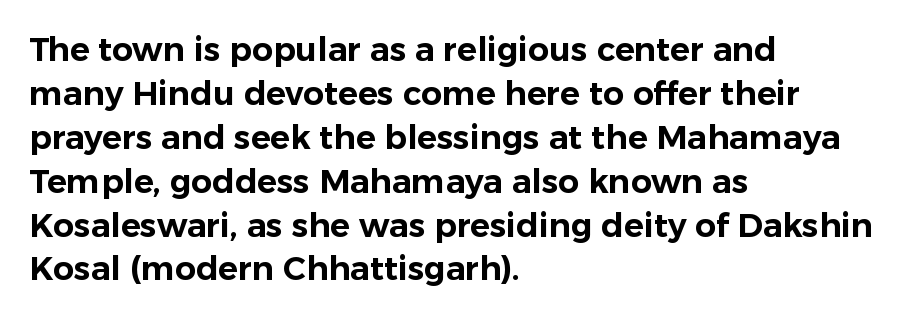
{"serif": "no", "italic": "no", "width": "normal", "stroke_contrast": "low", "x_height": "medium", "monospaced": "no", "underline": "no", "align": "left", "line_spacing": "normal", "line_spacing_ratio": 1.33, "letter_spacing": "normal", "letter_spacing_em": 0.0, "glyph_px": 33}
